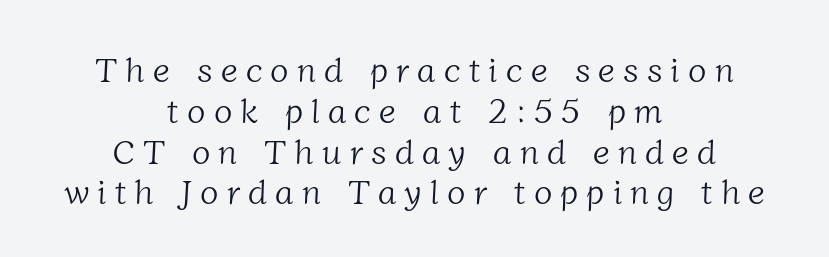
Q: Is the text bold? A: No.
Q: Is the typeface a serif or a sans-serif typeface? A: Serif.
Q: Is the text underlined? A: No.
Q: How is the paragraph aligned? A: Centered.
Q: Is the spacing between letters normal or unusually wide? A: Unusually wide.
Q: Width (condensed, normal, or wide)? A: Normal.
Q: Stroke contrast? A: Low.
Q: x-height? A: Medium.
Q: Monospaced? A: No.
